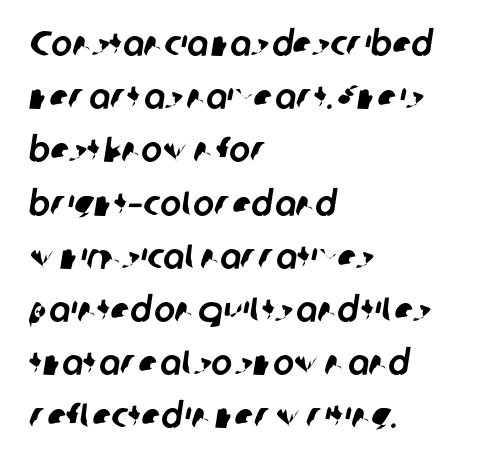
The image shows 35 px sans-serif type; set left-aligned, normal line spacing (1.52x), normal letter spacing, not underlined; low stroke contrast and a medium x-height.
